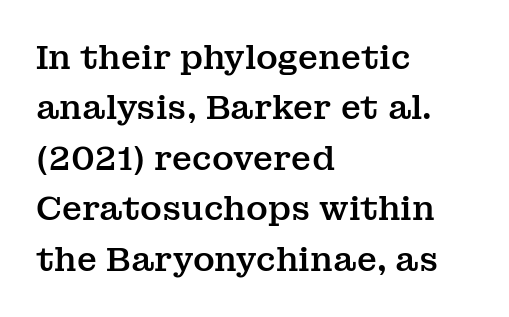
The image shows 33 px serif type, upright; set left-aligned, normal line spacing (1.53x), normal letter spacing, not underlined; medium stroke contrast and a medium x-height.
